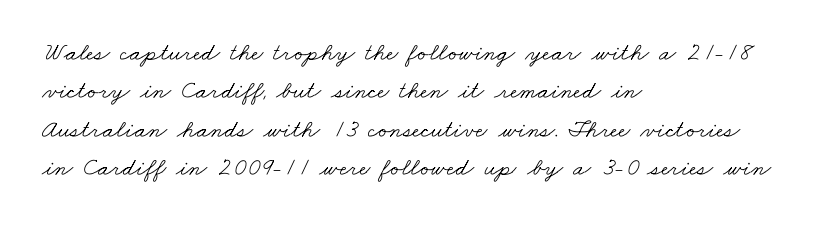
The space beneath each line is pristine and unruled. Layout note: lines flush left. This is not heavy type; no bold has been used. Reading down the column, the eye jumps a familiar distance to each next line.
